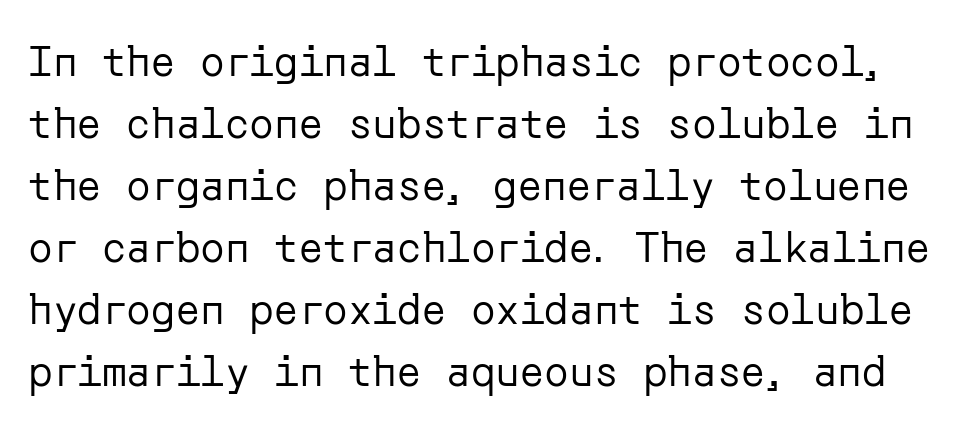
Q: Is the text bold? A: No.
Q: Is the text italic (slanted)? A: No, it is upright.
Q: Is the typeface a serif or a sans-serif typeface? A: Sans-serif.
Q: Is the text underlined? A: No.
Q: Is the spacing between letters normal or unusually wide? A: Normal.
Q: Is the spacing between lines tight, normal or loose? A: Normal.
Q: Width (condensed, normal, or wide)? A: Normal.
Q: Stroke contrast? A: Low.
Q: x-height? A: Medium.
